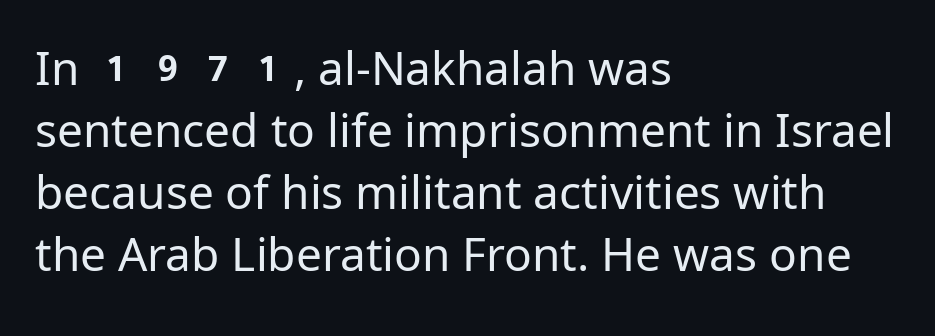
The typesetting does not lean heavy: it is not bold. Varying glyph widths throughout — classic text-font behaviour. You could call the tracking neutral — neither tight nor loose. The letters stand straight up with perfectly vertical stems. No word sits above an underline.
